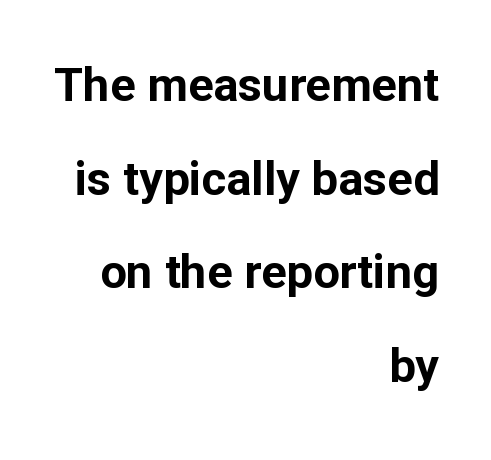
{"serif": "no", "italic": "no", "bold": "yes", "weight": "bold", "width": "normal", "stroke_contrast": "low", "x_height": "medium", "monospaced": "no", "underline": "no", "align": "right", "line_spacing": "loose", "line_spacing_ratio": 1.99, "letter_spacing": "normal", "letter_spacing_em": 0.0, "glyph_px": 47}
